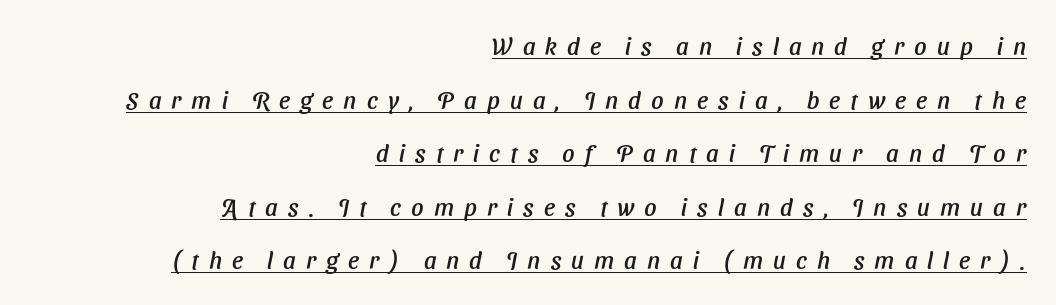
{"underline": "yes", "align": "right", "line_spacing": "loose", "line_spacing_ratio": 2.23, "letter_spacing": "wide", "letter_spacing_em": 0.42, "glyph_px": 24}
